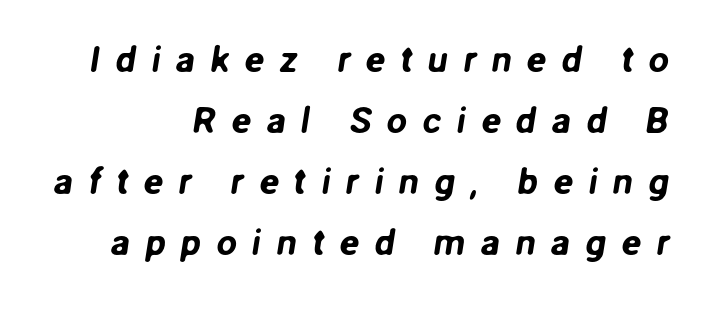
The image shows 37 px sans-serif type; set right-aligned, normal line spacing (1.65x), unusually wide letter spacing (+0.4 em), not underlined; low stroke contrast and a medium x-height.
